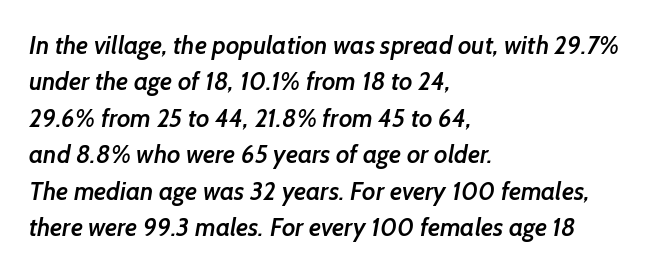
{"bold": "semi", "underline": "no", "align": "left", "line_spacing": "normal", "line_spacing_ratio": 1.46, "letter_spacing": "normal", "letter_spacing_em": 0.0, "glyph_px": 25}
